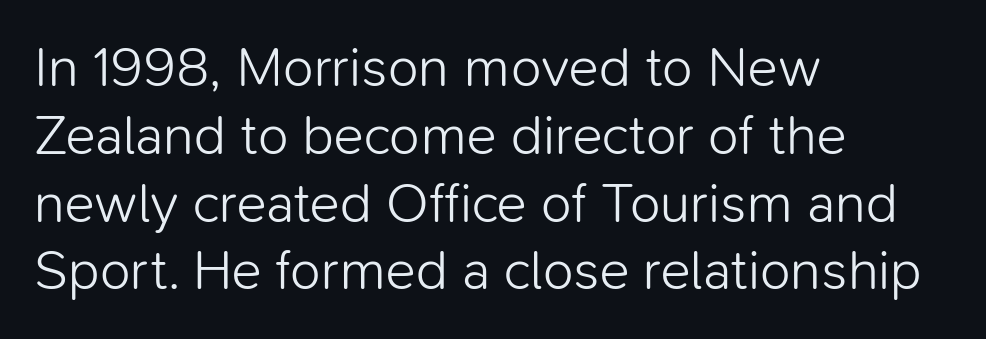
{"serif": "no", "italic": "no", "bold": "no", "weight": "light", "width": "normal", "stroke_contrast": "low", "x_height": "medium", "monospaced": "no", "underline": "no", "align": "left", "line_spacing_ratio": 1.21, "letter_spacing": "normal", "letter_spacing_em": 0.0, "glyph_px": 56}
